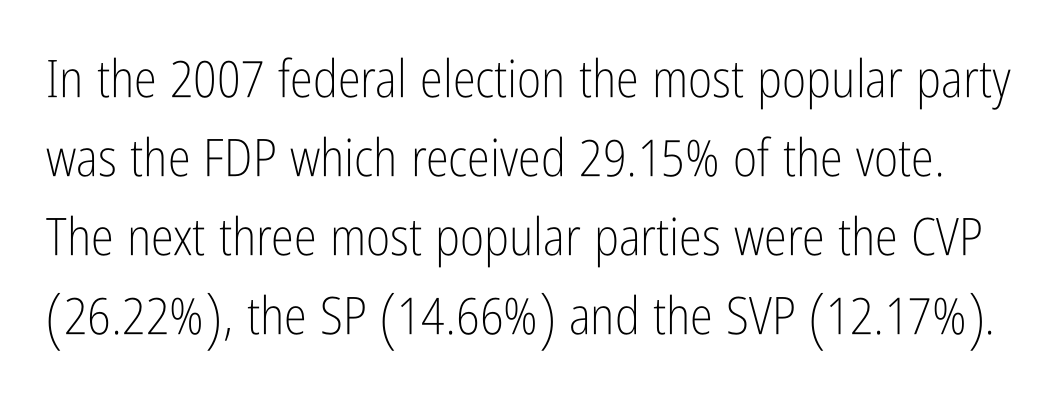
A typesetter would label this face a sans. The rendering uses natural spacing where letterforms have individual widths. On a weight scale, this lands at 450 or below. Lines of text with bare space underneath. Quick note: interline space is typical.
